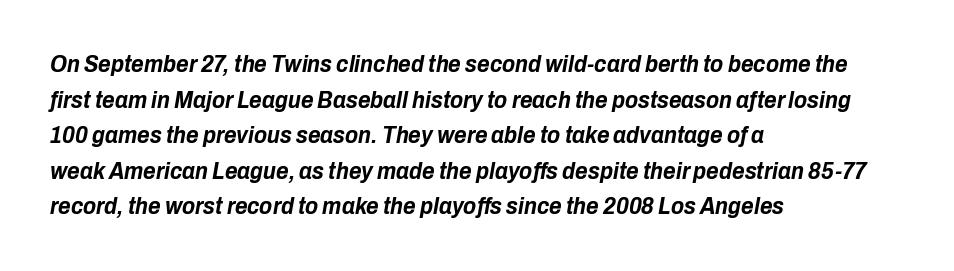
{"italic": "yes", "lean": "right", "slant_degrees": 10, "bold": "yes", "underline": "no", "align": "left", "line_spacing": "normal", "line_spacing_ratio": 1.48, "letter_spacing": "normal", "letter_spacing_em": 0.0, "glyph_px": 24}
